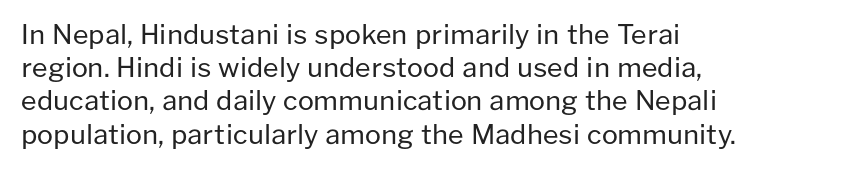
The zone under the glyphs is completely vacant. The passage is arranged the way most books set body copy — flush left. The type sits square on the baseline with zero lean. Weight: in the light-to-regular range. In terms of letterspacing, this is plain default setting.
